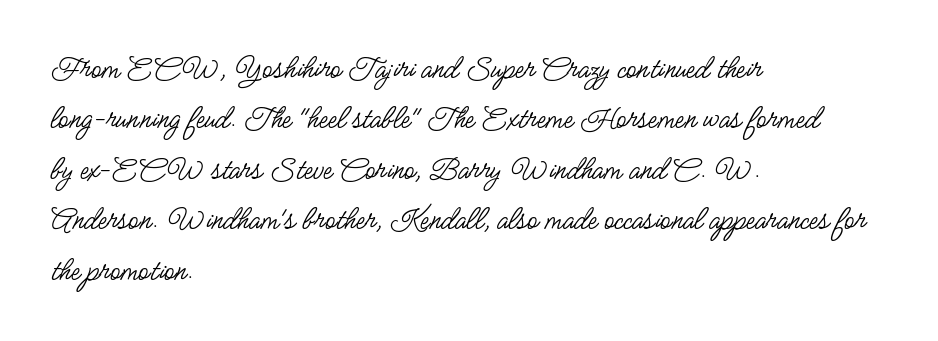
{"serif": "no", "bold": "no", "weight": "regular", "width": "condensed", "stroke_contrast": "low", "x_height": "small", "monospaced": "no", "underline": "no", "align": "left", "line_spacing": "normal", "line_spacing_ratio": 1.53, "letter_spacing": "normal", "letter_spacing_em": 0.0, "glyph_px": 33}
